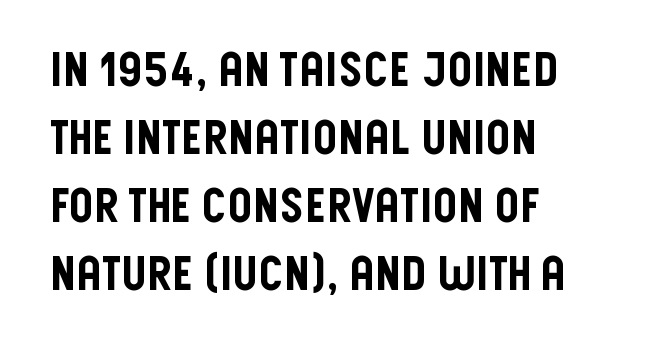
Q: Is the text italic (slanted)? A: No, it is upright.
Q: Is the typeface a serif or a sans-serif typeface? A: Sans-serif.
Q: Is the text underlined? A: No.
Q: How is the paragraph aligned? A: Left-aligned.
Q: Is the spacing between letters normal or unusually wide? A: Normal.
Q: Is the spacing between lines tight, normal or loose? A: Normal.
Q: Width (condensed, normal, or wide)? A: Condensed.
Q: Stroke contrast? A: Low.
Q: x-height? A: Large.
Q: Monospaced? A: No.
